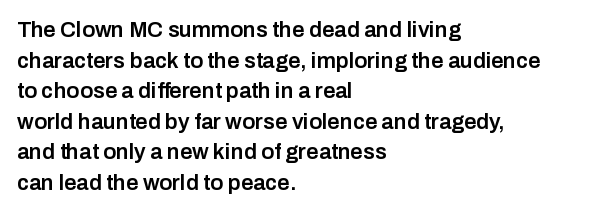
When letters stand straight like this, we call the style roman or upright. The space beneath each line is pristine and unruled. Horizontal alignment here is leftward, the default for most running prose. The gaps between neighbouring characters are ordinary and unremarkable. Students, this is semibold: more ink than regular, less than bold.
